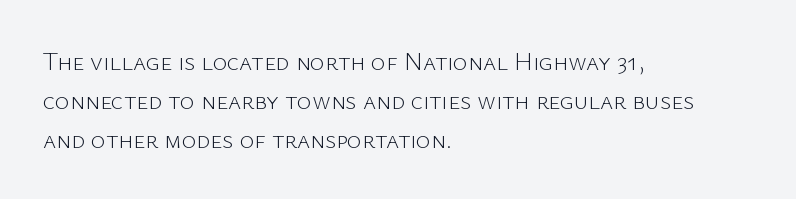
The image shows 25 px text type, upright; set left-aligned, normal line spacing (1.56x), normal letter spacing, not underlined.
